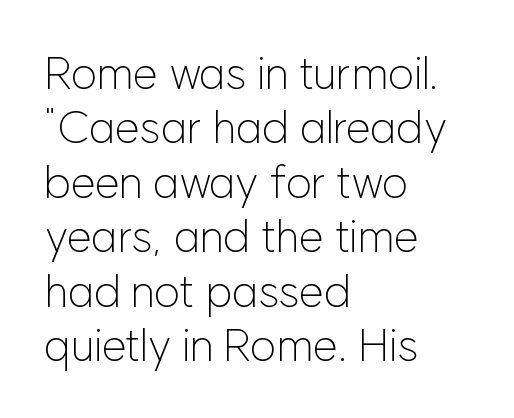
Any mark beneath the type? The region is blank. In terms of letterform style, serifs are entirely absent. Every character sits straight up, as roman type does. Here the designer chose a conventional face with non-uniform glyph widths. Default kerning and tracking; the words read as compact shapes.
